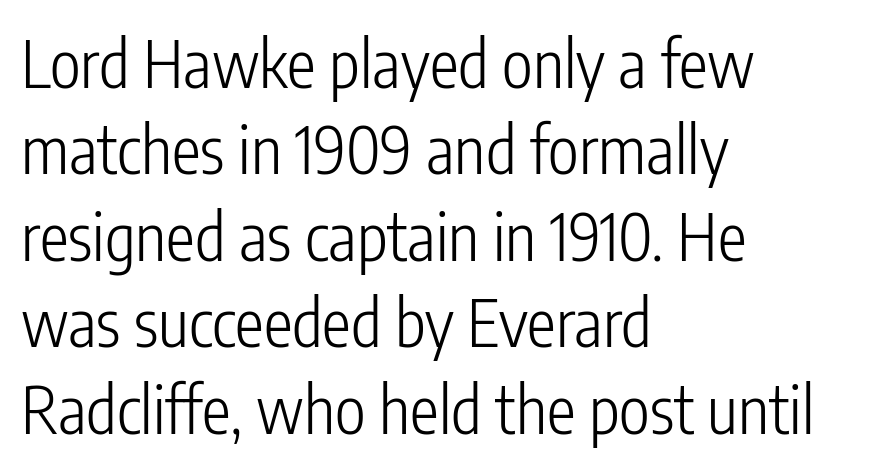
The image shows 65 px light, condensed sans-serif type, upright; set left-aligned, normal line spacing (1.33x), normal letter spacing, not underlined; low stroke contrast and a medium x-height.
